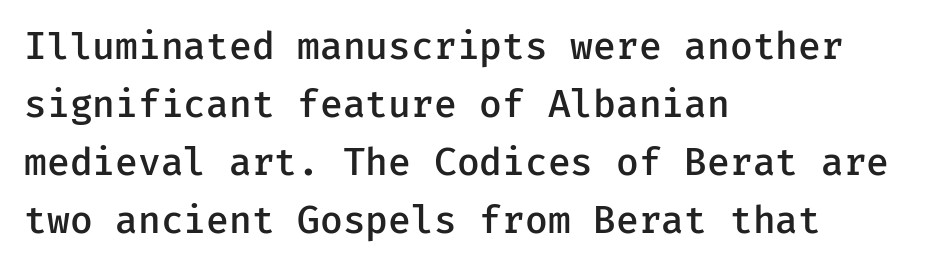
The words here are not underlined. Compared with typical body copy, the letter spacing here is the same. How would I describe the line gaps? Plain and ordinary. This rendering employs a face without finishing strokes, i.e., a sans-serif.
